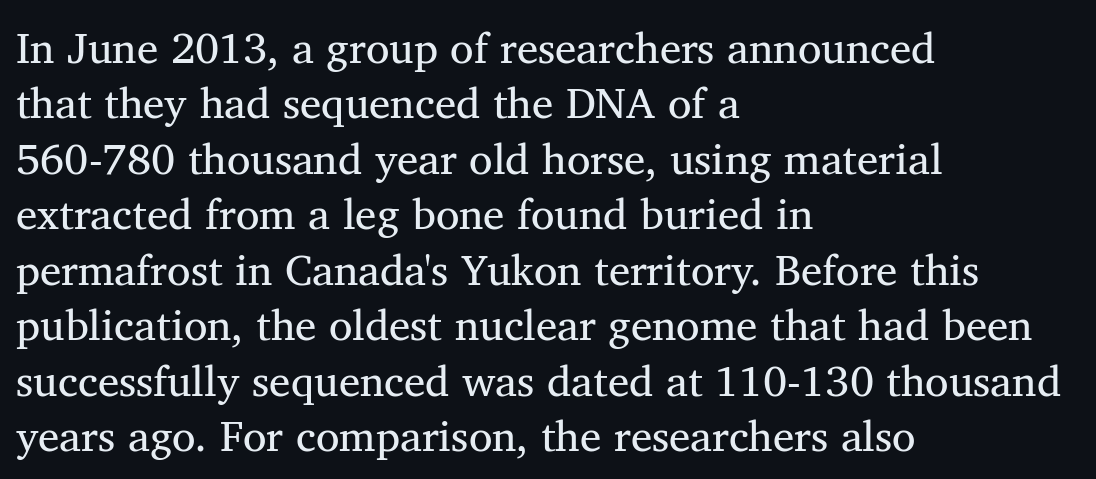
{"serif": "yes", "italic": "no", "bold": "no", "weight": "regular", "width": "normal", "stroke_contrast": "medium", "x_height": "medium", "monospaced": "no", "underline": "no", "align": "left", "line_spacing": "normal", "line_spacing_ratio": 1.29, "letter_spacing": "normal", "letter_spacing_em": 0.0, "glyph_px": 43}
